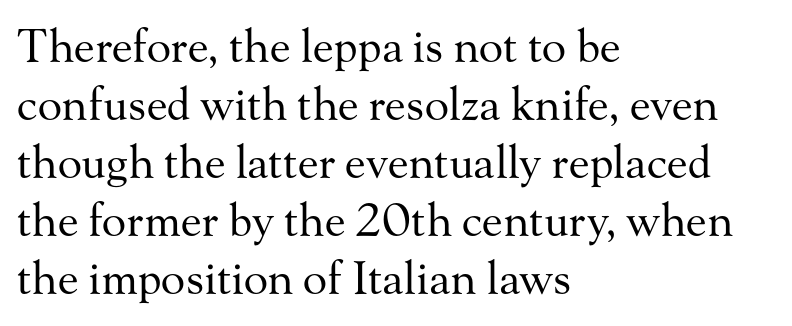
{"serif": "yes", "italic": "no", "bold": "no", "weight": "regular", "width": "normal", "stroke_contrast": "medium", "x_height": "small", "monospaced": "no", "underline": "no", "align": "left", "line_spacing": "normal", "line_spacing_ratio": 1.29, "letter_spacing": "normal", "letter_spacing_em": 0.0, "glyph_px": 45}
